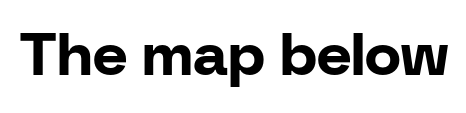
Q: Is the text bold? A: Yes.
Q: Is the text italic (slanted)? A: No, it is upright.
Q: Is the typeface a serif or a sans-serif typeface? A: Sans-serif.
Q: Is the text underlined? A: No.
Q: Is the spacing between letters normal or unusually wide? A: Normal.
Q: Width (condensed, normal, or wide)? A: Normal.
Q: Stroke contrast? A: Low.
Q: x-height? A: Medium.
Q: Monospaced? A: No.
